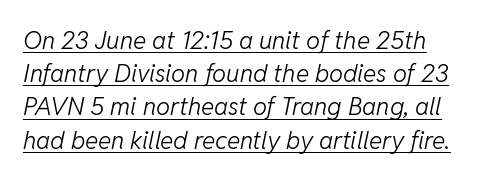
The image shows 25 px text type, italic (leaning right); set normal line spacing (1.33x), normal letter spacing, underlined.
